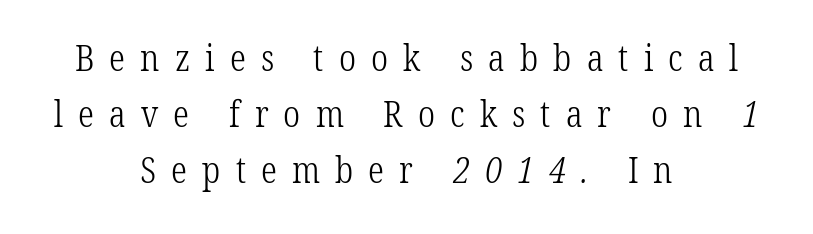
The compositor balanced each line on the midline. The rendering uses natural spacing where letterforms have individual widths. Leading matches the norm, producing a regular column. Is the stroke heavy? The answer is a plain regular-or-lighter. Is this a sans? No — the strokes have serifs.
